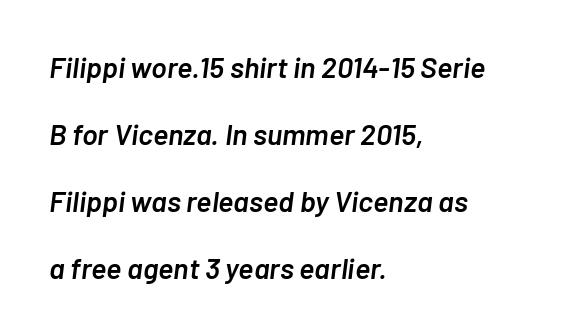
The image shows 29 px semibold type, italic (leaning right); set left-aligned, loose line spacing (2.31x), normal letter spacing, not underlined; low stroke contrast and a medium x-height.
